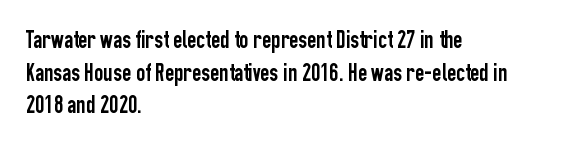
{"italic": "no", "underline": "no", "align": "left", "line_spacing": "normal", "line_spacing_ratio": 1.31, "letter_spacing": "normal", "letter_spacing_em": 0.0, "glyph_px": 25}
